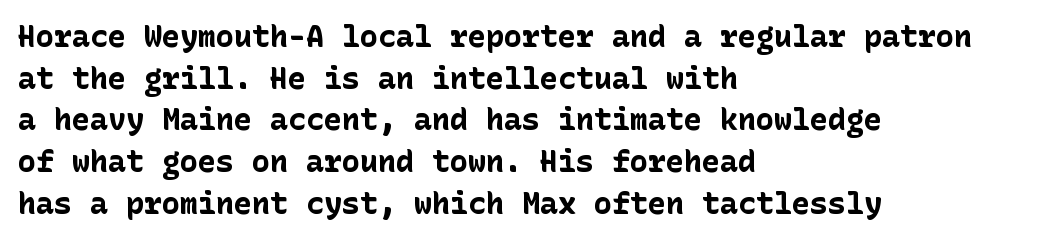
Visually the block forms a straight wall on the left and a jagged coastline on the right. Each new line begins a customary step beneath the previous one. The strip under each line holds only bare page. Summary of weight: heavy, a full bold. The letters stand upright; this is a roman face. The face used here is a sans, in the tradition of grotesques and geometrics.
